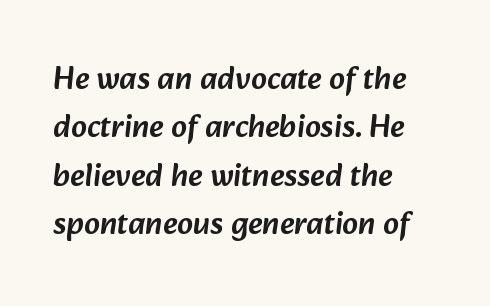
The image shows 32 px sans-serif type; set left-aligned, normal line spacing (1.51x), normal letter spacing, not underlined; low stroke contrast and a medium x-height.
